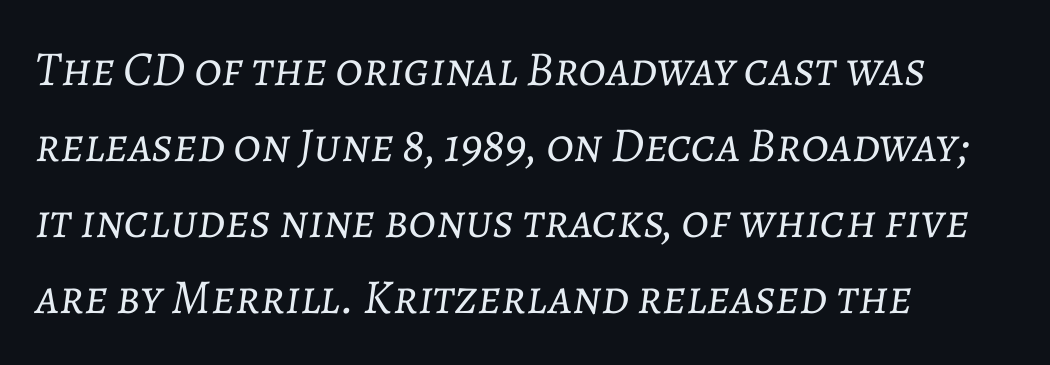
{"italic": "yes", "lean": "right", "slant_degrees": 7, "bold": "no", "weight": "light", "width": "normal", "stroke_contrast": "low", "x_height": "medium", "monospaced": "no", "underline": "no", "align": "left", "line_spacing": "normal", "line_spacing_ratio": 1.55, "letter_spacing": "normal", "letter_spacing_em": 0.0, "glyph_px": 49}
